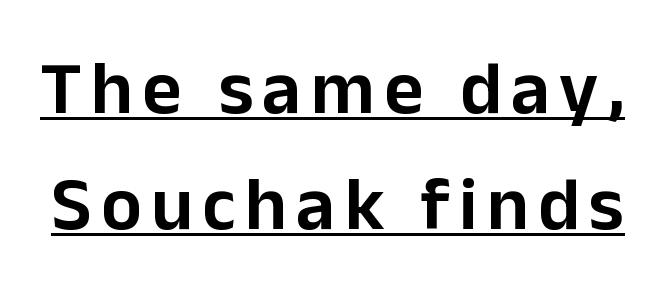
A normal amount of white space separates one row of letters from the next. Unlike italic type, these characters show no tilt at all. The face used here is proportionally spaced, like ordinary book or web type. Regarding serifs, this sample does without them. A typographer would call this underscored text.
